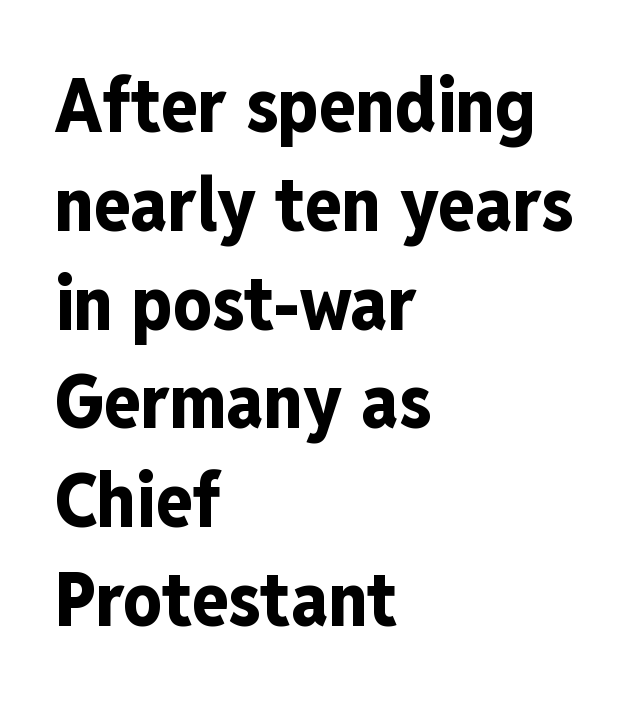
Only glyphs here, with clear space below each row. Summary of vertical rhythm: regular, with standard interline spacing. This sample uses a sans-serif face. Nothing unusual about the tracking: characters are spaced as the font intends.
